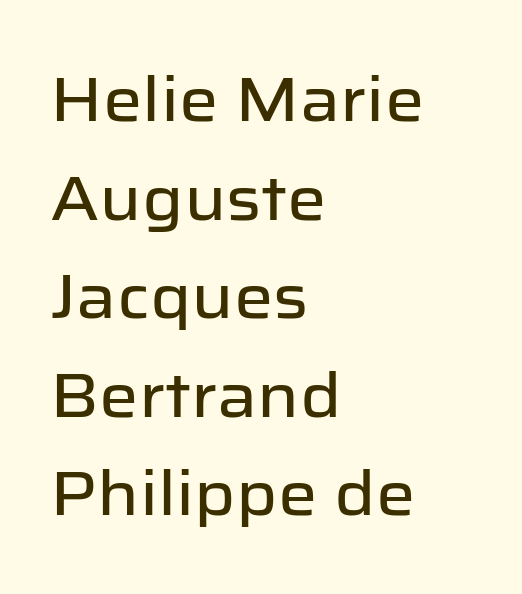
{"serif": "no", "italic": "no", "width": "normal", "stroke_contrast": "low", "x_height": "medium", "monospaced": "no", "underline": "no", "align": "left", "line_spacing": "normal", "line_spacing_ratio": 1.59, "letter_spacing": "normal", "letter_spacing_em": 0.0, "glyph_px": 62}
